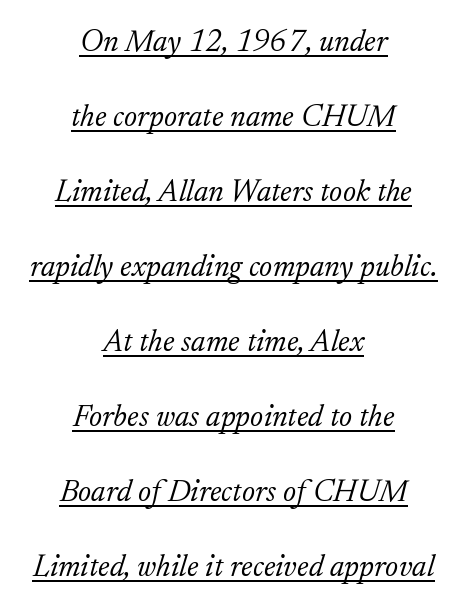
{"serif": "yes", "italic": "yes", "lean": "right", "slant_degrees": 17, "bold": "no", "weight": "light", "width": "normal", "stroke_contrast": "low", "x_height": "small", "monospaced": "no", "underline": "yes", "align": "center", "line_spacing": "loose", "line_spacing_ratio": 2.42, "letter_spacing": "normal", "letter_spacing_em": 0.0, "glyph_px": 31}
